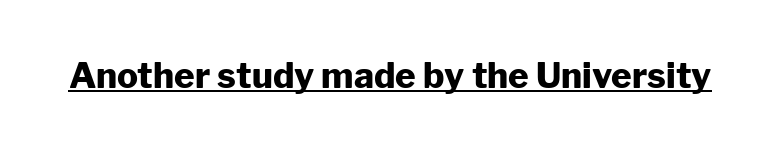
Q: Is the text bold? A: Yes.
Q: Is the text italic (slanted)? A: No, it is upright.
Q: Is the typeface a serif or a sans-serif typeface? A: Sans-serif.
Q: Is the text underlined? A: Yes.
Q: Is the spacing between letters normal or unusually wide? A: Normal.
Q: Width (condensed, normal, or wide)? A: Normal.
Q: Stroke contrast? A: Low.
Q: x-height? A: Medium.
Q: Monospaced? A: No.
